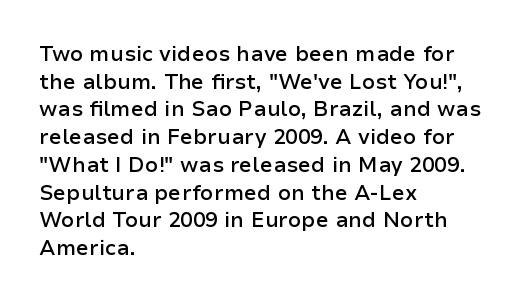
These words are printed semibold, heavier than regular yet not bold. Does the lettering tilt? It doesn't — this is upright. The area under the type is left untouched. Alignment: flush left.
